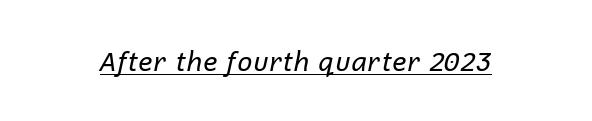
{"italic": "yes", "lean": "right", "slant_degrees": 12, "bold": "no", "underline": "yes", "letter_spacing": "normal", "letter_spacing_em": 0.0, "glyph_px": 27}
